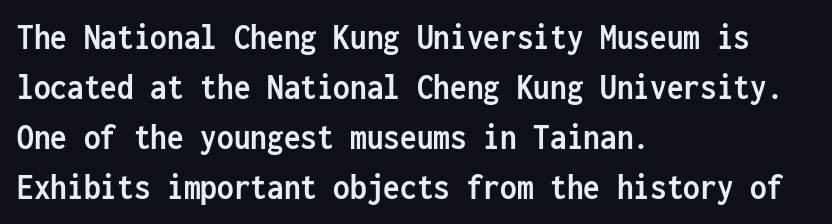
The image shows 37 px semibold, condensed sans-serif type, upright, monospaced; set left-aligned, normal line spacing (1.35x), normal letter spacing, not underlined; low stroke contrast and a medium x-height.
